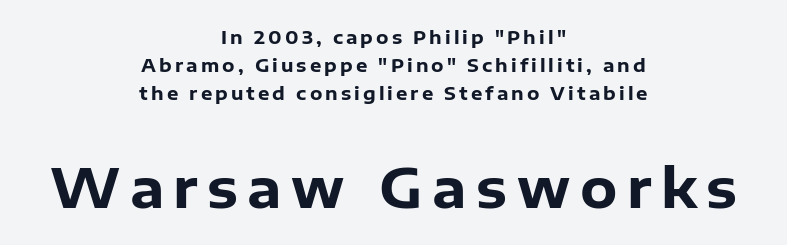
The block of text has a typical density, with ordinary space between rows. Type style note: lacks serifs. Thick stems and heavy bowls — unmistakably bold. Every stem runs plumb, perpendicular to the baseline.
